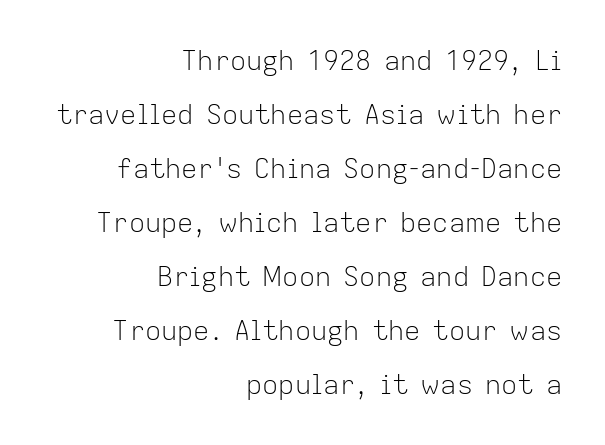
The image shows 27 px text type, upright; set right-aligned, loose line spacing (2.0x), normal letter spacing, not underlined.
